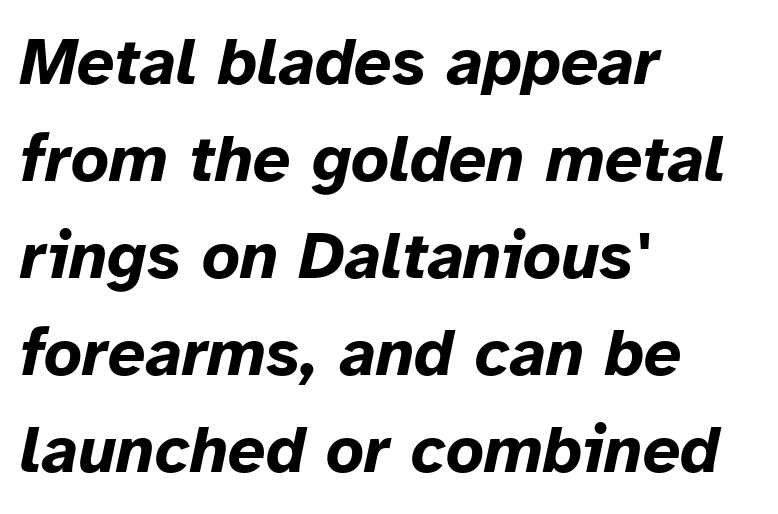
{"italic": "yes", "lean": "right", "slant_degrees": 12, "bold": "yes", "weight": "bold", "width": "normal", "stroke_contrast": "low", "x_height": "medium", "monospaced": "no", "underline": "no", "align": "left", "line_spacing": "normal", "line_spacing_ratio": 1.47, "letter_spacing": "normal", "letter_spacing_em": 0.0, "glyph_px": 66}
